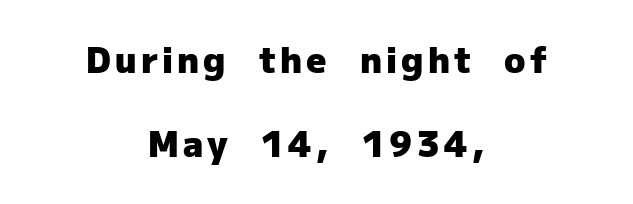
{"serif": "no", "italic": "no", "bold": "yes", "weight": "heavy", "width": "normal", "stroke_contrast": "low", "x_height": "medium", "monospaced": "no", "underline": "no", "align": "center", "line_spacing": "loose", "line_spacing_ratio": 2.39, "glyph_px": 35}
